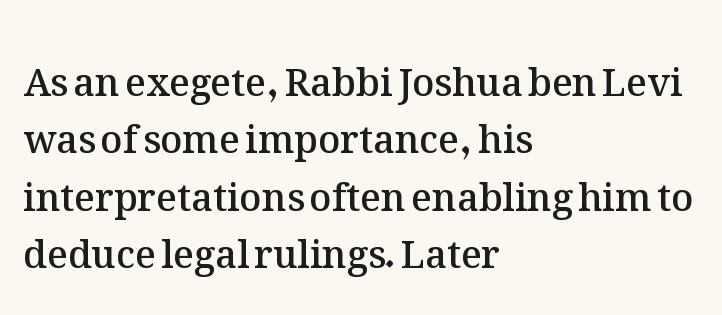
Nobody drew a line under any word here. Is there much room between lines? A standard amount, neither cramped nor airy. Is the letter spacing exaggerated? No — it looks like the ordinary default. Set as a demibold, roughly 600 on the weight scale. Every stem runs plumb, perpendicular to the baseline. Line starts are locked; line ends wander.
